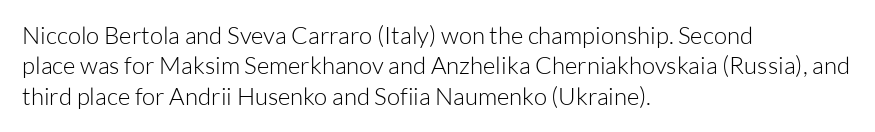
Q: Is the text bold? A: No.
Q: Is the text italic (slanted)? A: No, it is upright.
Q: Is the text underlined? A: No.
Q: How is the paragraph aligned? A: Left-aligned.
Q: Is the spacing between letters normal or unusually wide? A: Normal.
Q: Is the spacing between lines tight, normal or loose? A: Normal.
